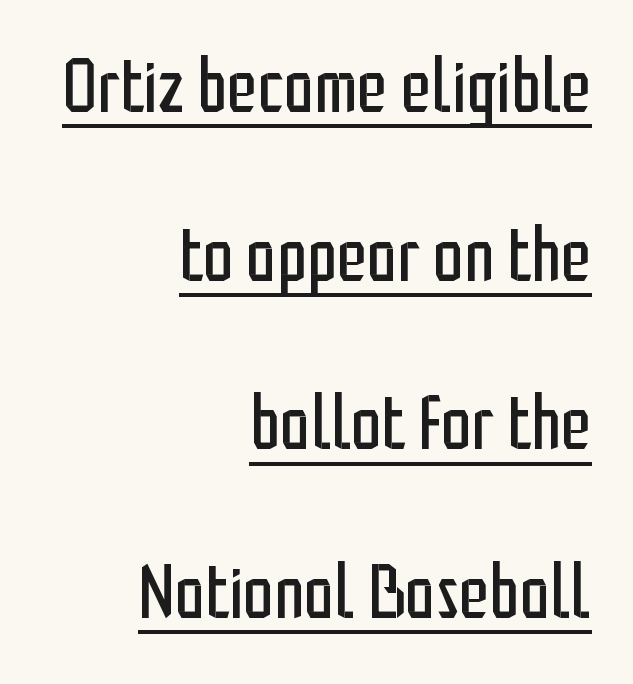
Q: Is the text bold? A: No.
Q: Is the text italic (slanted)? A: No, it is upright.
Q: Is the typeface a serif or a sans-serif typeface? A: Sans-serif.
Q: Is the text underlined? A: Yes.
Q: How is the paragraph aligned? A: Right-aligned.
Q: Is the spacing between letters normal or unusually wide? A: Normal.
Q: Is the spacing between lines tight, normal or loose? A: Loose.
Q: Width (condensed, normal, or wide)? A: Condensed.
Q: Stroke contrast? A: Low.
Q: x-height? A: Medium.
Q: Monospaced? A: No.
